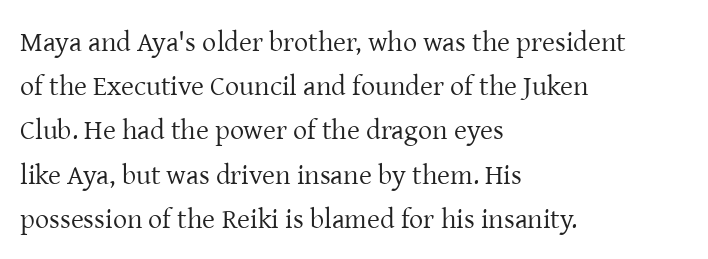
The image shows 28 px regular-weight serif type, upright; set left-aligned, normal line spacing (1.58x), normal letter spacing, not underlined; low stroke contrast and a medium x-height.
